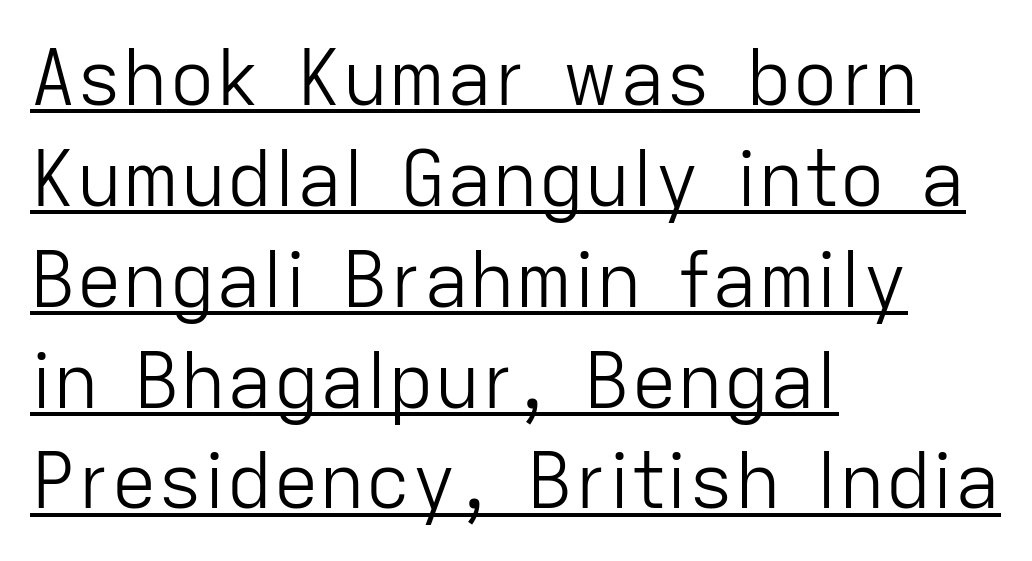
Q: Is the text bold? A: No.
Q: Is the text italic (slanted)? A: No, it is upright.
Q: Is the typeface a serif or a sans-serif typeface? A: Sans-serif.
Q: Is the text underlined? A: Yes.
Q: How is the paragraph aligned? A: Left-aligned.
Q: Is the spacing between letters normal or unusually wide? A: Normal.
Q: Is the spacing between lines tight, normal or loose? A: Normal.
Q: Width (condensed, normal, or wide)? A: Normal.
Q: Stroke contrast? A: Low.
Q: x-height? A: Medium.
Q: Monospaced? A: No.
